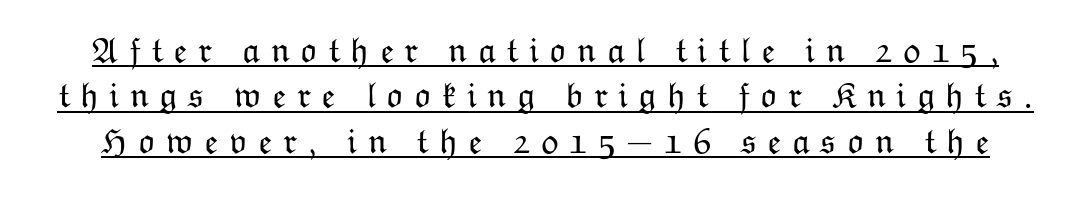
This is the regular roman posture of the typeface. This sample carries an underscore along the baseline area. These lines sit exactly where default settings would place them. The cut favours lightness, reaching ordinary text weight at its darkest. The rendering uses natural spacing where letterforms have individual widths. Short note: letters widely spaced.
